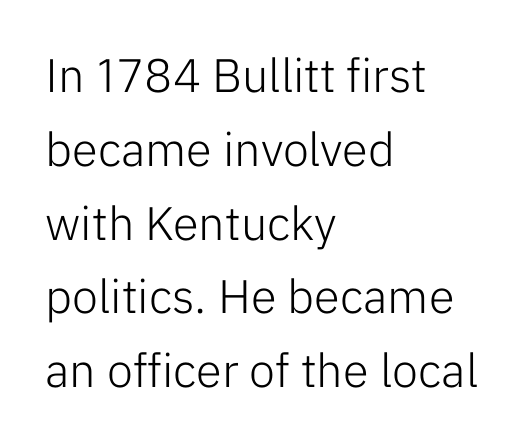
Q: Is the text bold? A: No.
Q: Is the text italic (slanted)? A: No, it is upright.
Q: Is the typeface a serif or a sans-serif typeface? A: Sans-serif.
Q: Is the text underlined? A: No.
Q: How is the paragraph aligned? A: Left-aligned.
Q: Is the spacing between letters normal or unusually wide? A: Normal.
Q: Is the spacing between lines tight, normal or loose? A: Normal.
Q: Width (condensed, normal, or wide)? A: Normal.
Q: Stroke contrast? A: Low.
Q: x-height? A: Medium.
Q: Monospaced? A: No.
